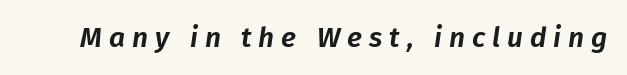
Here the designer chose a conventional face with non-uniform glyph widths. The area under the type is left untouched. Display-style spreading of the glyphs; the letterfit is very open. The lettering tilts uniformly, giving the passage an italic look.
